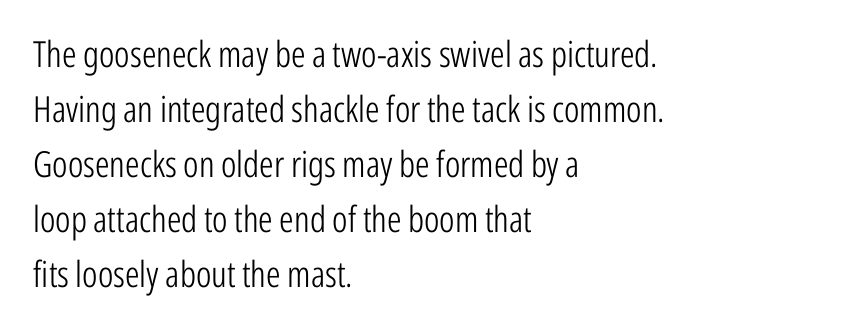
The image shows 36 px light, condensed sans-serif type, upright; set left-aligned, normal line spacing (1.53x), normal letter spacing, not underlined; low stroke contrast and a medium x-height.
